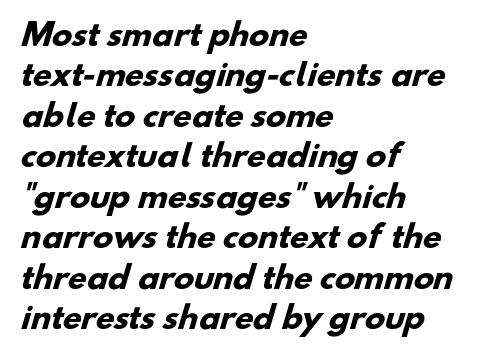
{"serif": "no", "bold": "yes", "weight": "heavy", "width": "normal", "stroke_contrast": "low", "x_height": "small", "monospaced": "no", "underline": "no", "align": "left", "line_spacing": "normal", "line_spacing_ratio": 1.35, "letter_spacing": "normal", "letter_spacing_em": 0.0, "glyph_px": 30}
